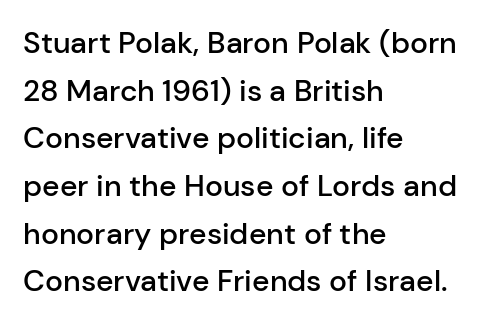
The image shows 30 px semibold sans-serif type, upright; set left-aligned, normal line spacing (1.59x), normal letter spacing, not underlined; low stroke contrast and a medium x-height.
